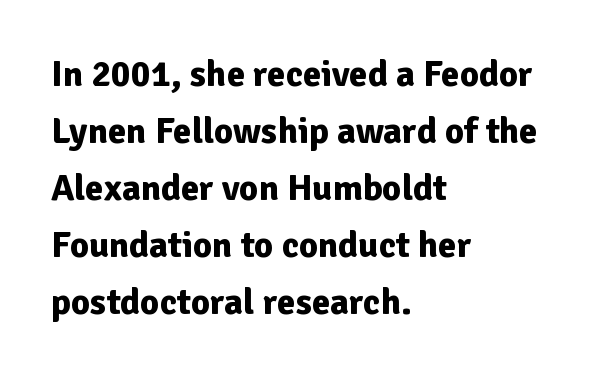
The image shows 37 px bold sans-serif type, upright; set left-aligned, normal line spacing (1.54x), normal letter spacing, not underlined; low stroke contrast and a medium x-height.
